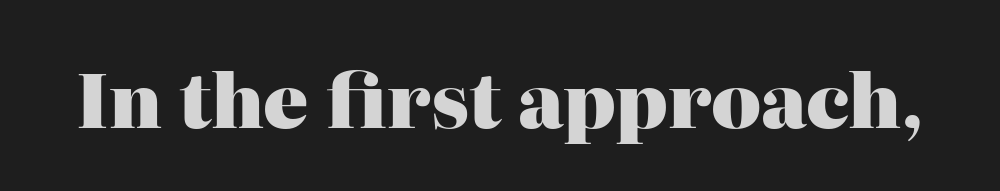
{"serif": "yes", "italic": "no", "bold": "yes", "weight": "heavy", "width": "normal", "stroke_contrast": "high", "x_height": "medium", "monospaced": "no", "underline": "no", "letter_spacing": "normal", "letter_spacing_em": 0.0, "glyph_px": 75}
